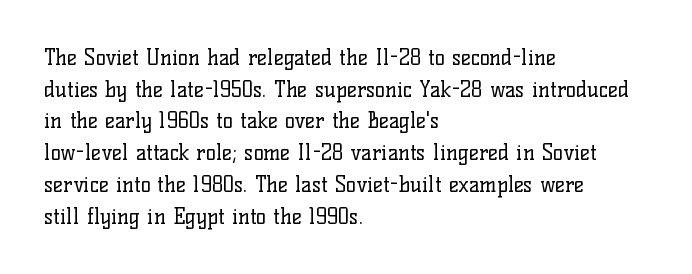
{"italic": "no", "bold": "no", "underline": "no", "align": "left", "line_spacing": "normal", "line_spacing_ratio": 1.51, "letter_spacing": "normal", "letter_spacing_em": 0.0, "glyph_px": 21}
